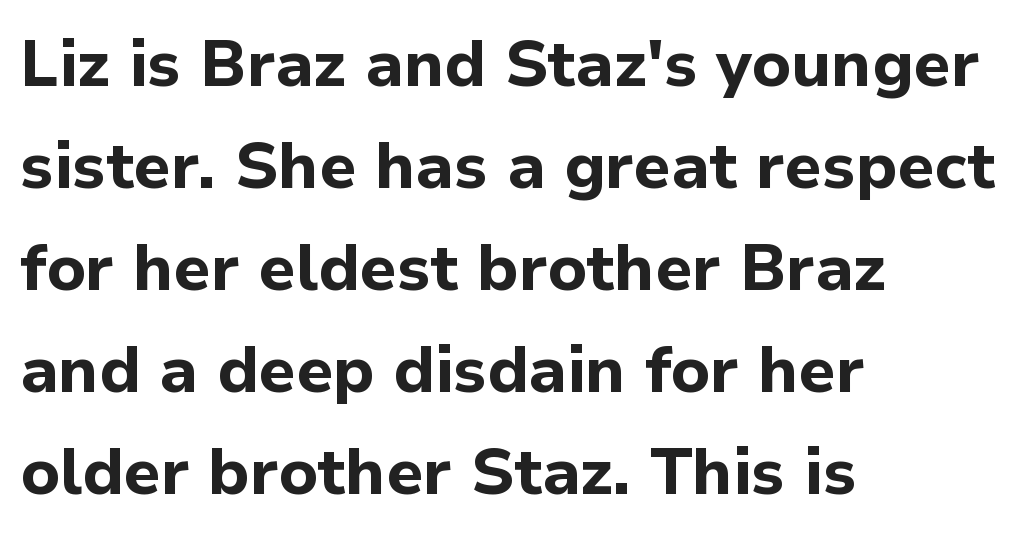
Q: Is the text bold? A: Yes.
Q: Is the text italic (slanted)? A: No, it is upright.
Q: Is the typeface a serif or a sans-serif typeface? A: Sans-serif.
Q: Is the text underlined? A: No.
Q: How is the paragraph aligned? A: Left-aligned.
Q: Is the spacing between letters normal or unusually wide? A: Normal.
Q: Is the spacing between lines tight, normal or loose? A: Normal.
Q: Width (condensed, normal, or wide)? A: Normal.
Q: Stroke contrast? A: Low.
Q: x-height? A: Medium.
Q: Monospaced? A: No.
